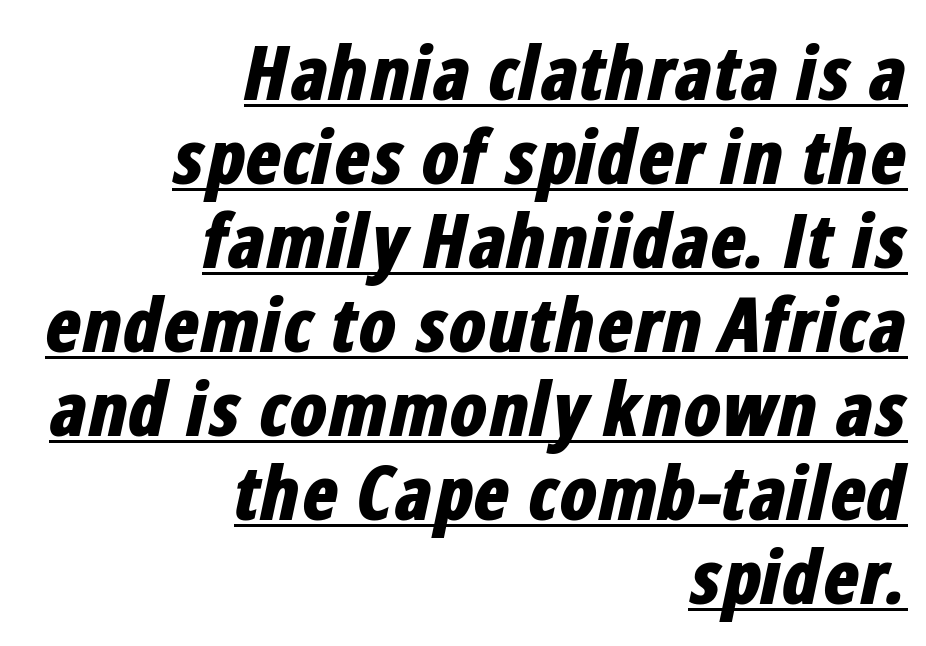
{"italic": "yes", "lean": "right", "slant_degrees": 12, "bold": "yes", "weight": "bold", "width": "condensed", "stroke_contrast": "low", "x_height": "medium", "monospaced": "no", "underline": "yes", "align": "right", "line_spacing": "tight", "line_spacing_ratio": 1.12, "letter_spacing": "normal", "letter_spacing_em": 0.0, "glyph_px": 75}
